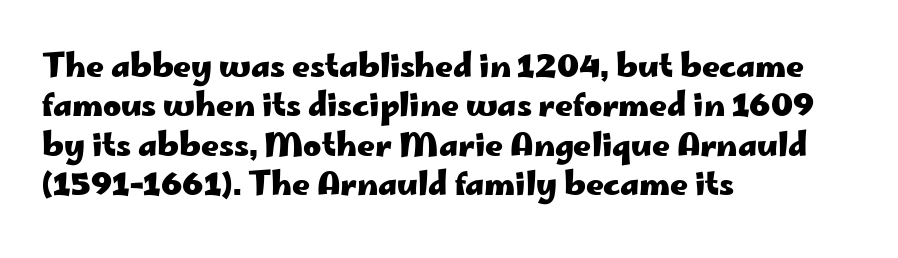
{"serif": "no", "italic": "no", "bold": "yes", "weight": "heavy", "width": "wide", "stroke_contrast": "low", "x_height": "small", "monospaced": "no", "underline": "no", "align": "left", "line_spacing": "normal", "line_spacing_ratio": 1.27, "letter_spacing": "normal", "letter_spacing_em": 0.0, "glyph_px": 31}
